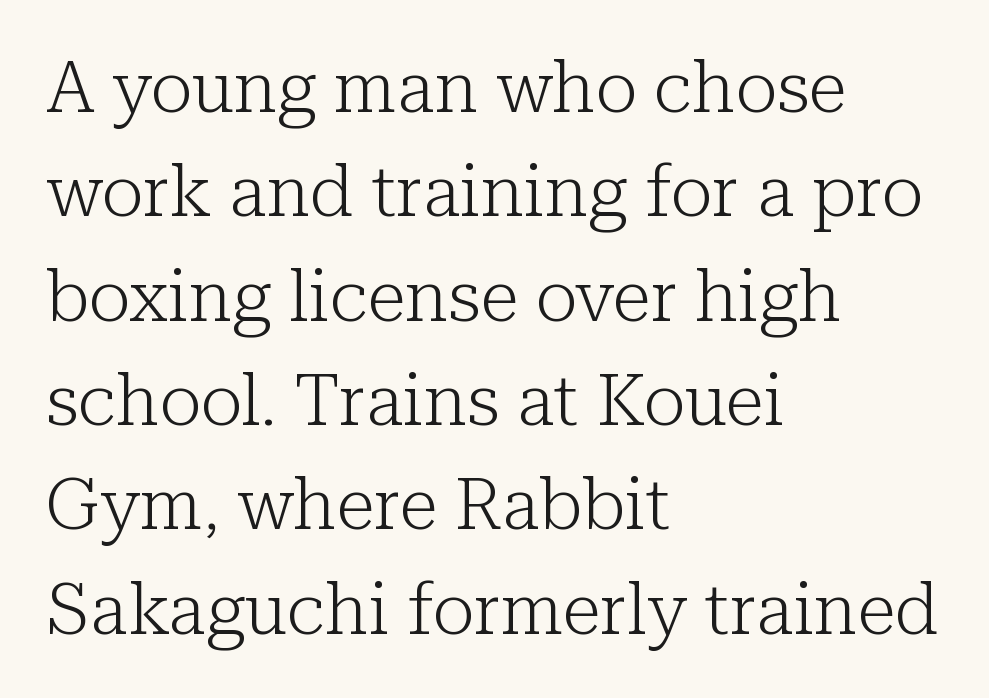
{"serif": "yes", "italic": "no", "bold": "no", "weight": "light", "width": "normal", "stroke_contrast": "low", "x_height": "medium", "monospaced": "no", "underline": "no", "align": "left", "line_spacing": "normal", "line_spacing_ratio": 1.47, "letter_spacing": "normal", "letter_spacing_em": 0.0, "glyph_px": 71}
